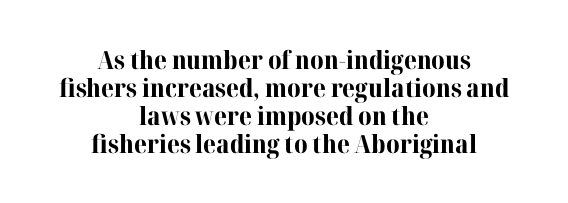
The image shows 25 px bold type, upright; set centered, tight line spacing (1.12x), normal letter spacing, not underlined.
